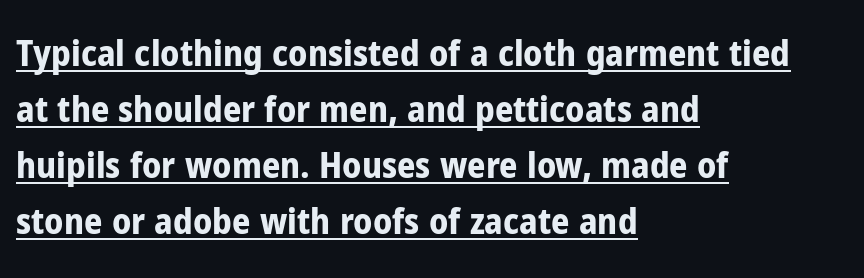
Style check: upright. Reading down the column, the eye jumps a familiar distance to each next line. Teacher's note: observe the even left margin — that is flush-left alignment. Short note: letters normally spaced.
